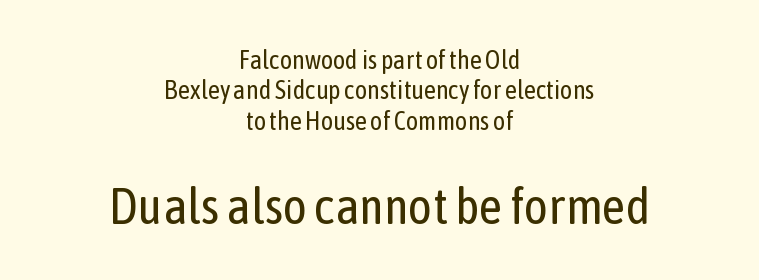
{"serif": "no", "italic": "no", "bold": "no", "weight": "regular", "width": "condensed", "stroke_contrast": "low", "x_height": "medium", "monospaced": "no", "underline": "no", "align": "center", "line_spacing_ratio": 1.17, "letter_spacing": "normal", "letter_spacing_em": 0.0, "larger_block": "second", "size_ratio": 1.96, "glyph_px": 51}
